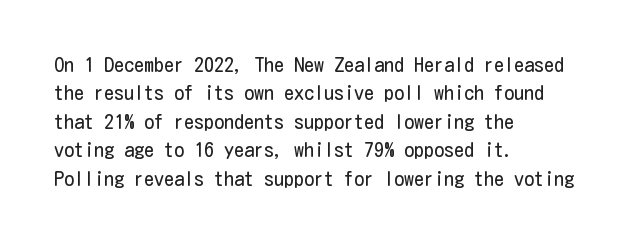
{"italic": "no", "bold": "no", "underline": "no", "align": "left", "line_spacing": "normal", "line_spacing_ratio": 1.42, "letter_spacing": "normal", "letter_spacing_em": 0.0, "glyph_px": 20}
